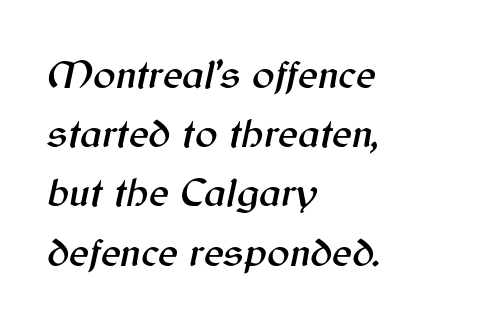
Nothing unusual about the tracking: characters are spaced as the font intends. The lines sit at an ordinary, default distance from one another. The space beneath each line is pristine and unruled. Posture: slanted. The rendering uses natural spacing where letterforms have individual widths.
